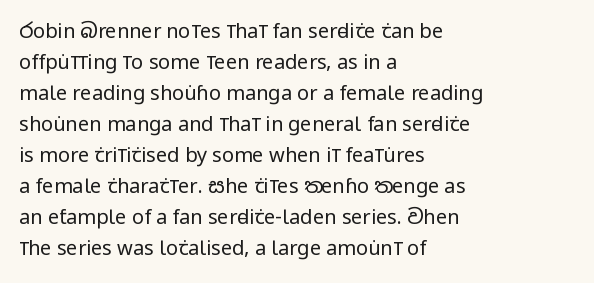
The face looks like a standard text weight, possibly lighter. The type is set solid horizontally, with unmodified tracking. The lettering stays uniformly vertical, giving the passage a roman look. Leading: standard. Casual observation: everything's shoved over to the left.
